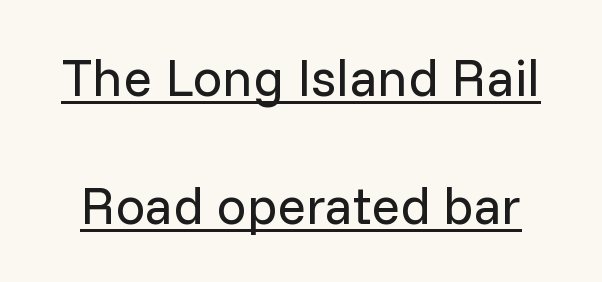
{"serif": "no", "italic": "no", "bold": "no", "weight": "regular", "width": "normal", "stroke_contrast": "low", "x_height": "medium", "monospaced": "no", "underline": "yes", "line_spacing": "loose", "line_spacing_ratio": 2.42, "letter_spacing": "normal", "letter_spacing_em": 0.0, "glyph_px": 53}
